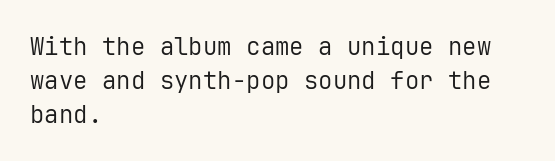
{"italic": "no", "bold": "no", "underline": "no", "align": "left", "line_spacing": "normal", "line_spacing_ratio": 1.41, "letter_spacing": "normal", "letter_spacing_em": 0.0, "glyph_px": 24}
